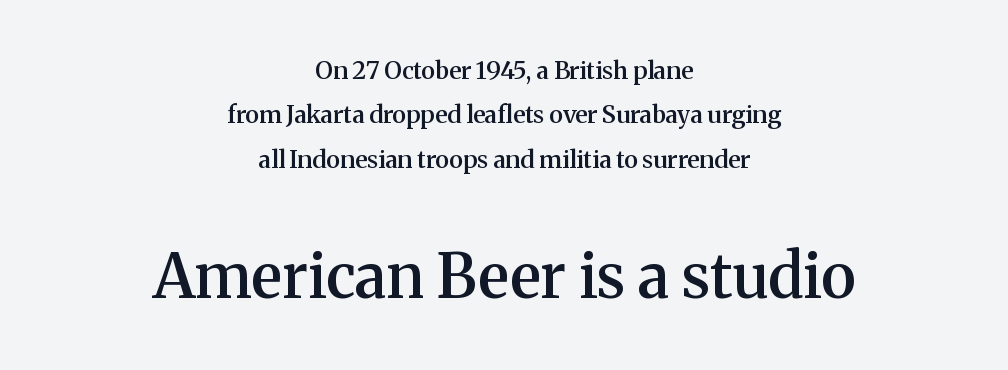
The image shows 61 px semibold serif type, upright; set centered, line spacing 1.85x, normal letter spacing, not underlined; the second (bottom) block is 2.54x larger; medium stroke contrast and a medium x-height.
